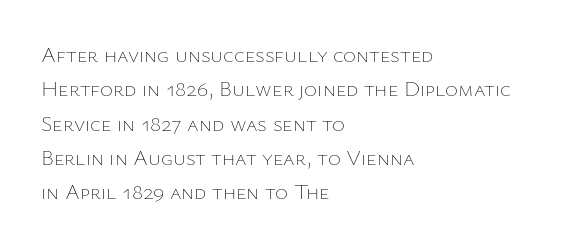
{"italic": "no", "bold": "no", "underline": "no", "align": "left", "line_spacing": "normal", "line_spacing_ratio": 1.56, "letter_spacing": "normal", "letter_spacing_em": 0.0, "glyph_px": 22}
